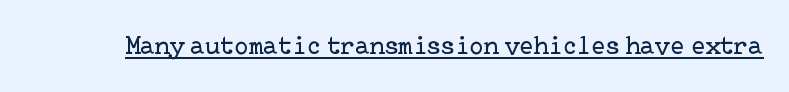
Short note: letters normally spaced. Is this a heavy cut? Hardly; it is regular or lighter. This sample uses an upright cut, with every glyph sitting square on the baseline. Is there an underline? Yes — a line sits under the letters.
